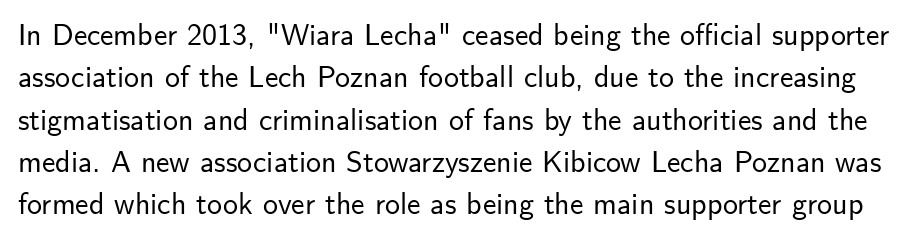
{"serif": "no", "italic": "no", "width": "normal", "stroke_contrast": "low", "x_height": "small", "monospaced": "no", "underline": "no", "line_spacing": "normal", "line_spacing_ratio": 1.41, "letter_spacing": "normal", "letter_spacing_em": 0.0, "glyph_px": 30}
